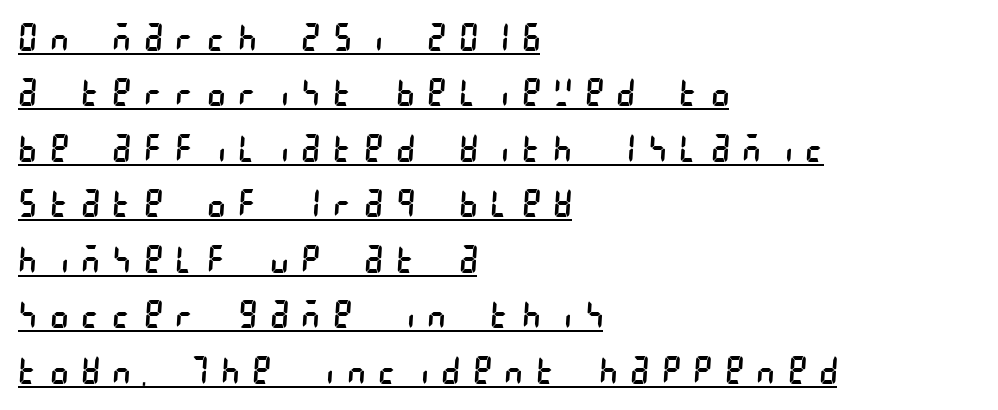
Is the letter spacing exaggerated? Yes — the characters are pushed far apart. The glyphs in this specimen are sans serif. Students, observe the line beneath the letters — that is underlining. Reading down the block, your eye returns to a fixed left position each line. How would I describe the line gaps? Plain and ordinary. The font sits on the lighter half of the weight spectrum, regular included.
